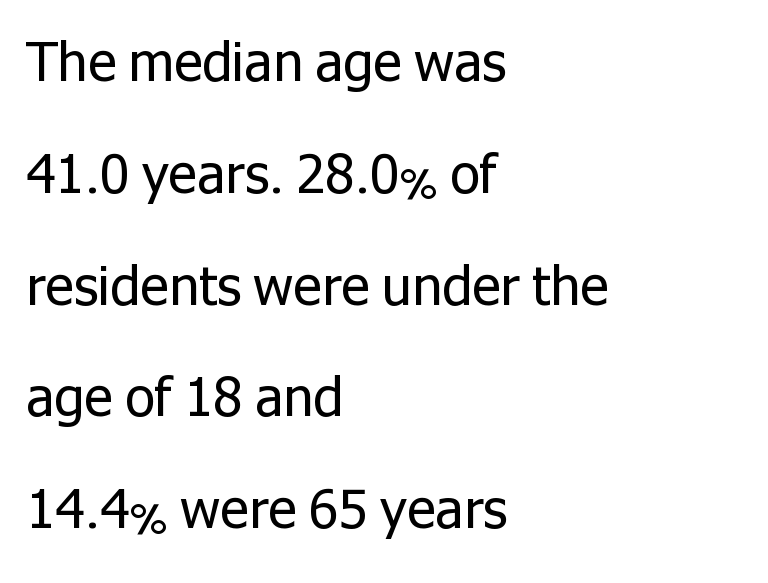
{"serif": "no", "italic": "no", "bold": "no", "weight": "regular", "width": "normal", "stroke_contrast": "low", "x_height": "medium", "monospaced": "no", "underline": "no", "align": "left", "line_spacing": "loose", "line_spacing_ratio": 2.07, "letter_spacing": "normal", "letter_spacing_em": 0.0, "glyph_px": 54}
